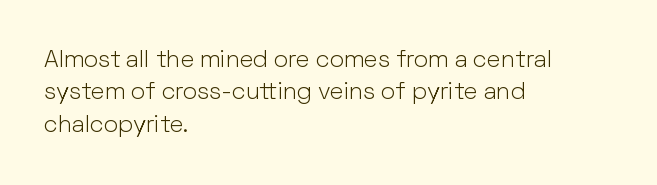
The image shows 24 px text type, upright; set left-aligned, normal line spacing (1.35x), normal letter spacing, not underlined.
